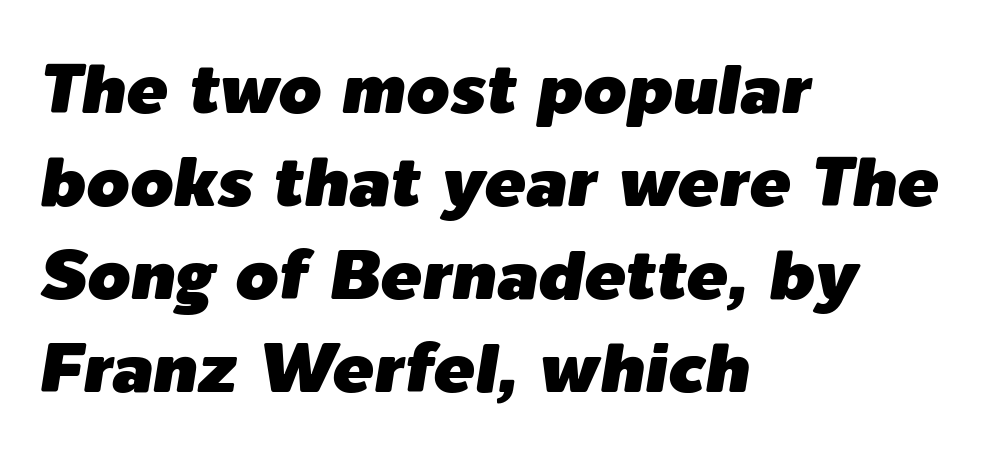
{"italic": "yes", "lean": "right", "slant_degrees": 9, "width": "normal", "stroke_contrast": "low", "x_height": "medium", "monospaced": "no", "underline": "no", "align": "left", "line_spacing": "normal", "line_spacing_ratio": 1.35, "letter_spacing": "normal", "letter_spacing_em": 0.0, "glyph_px": 69}
